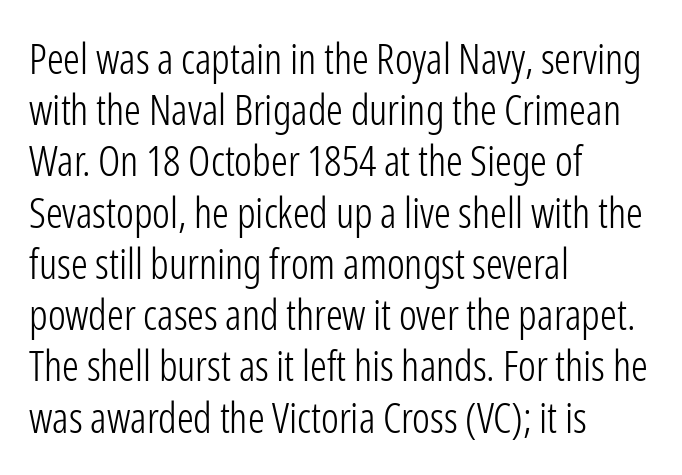
The ragged edge is on the right, which tells us the setting is flush left. The text was rendered using a sans face with plain stroke endings. No italicization has been applied; the sample stays upright. Descender tails drop into unmarked territory. The face used here is rendered with its standard letterfit. You could not count columns in this text — the font is proportionally spaced.
